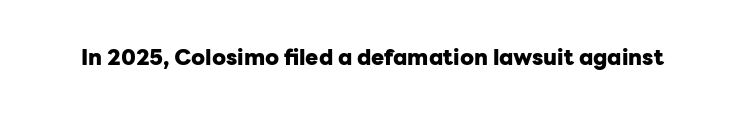
Short note: letters normally spaced. Words float on clear page, feet unadorned. The letters stand upright; this is a roman face. Heavy, bold letterforms.
